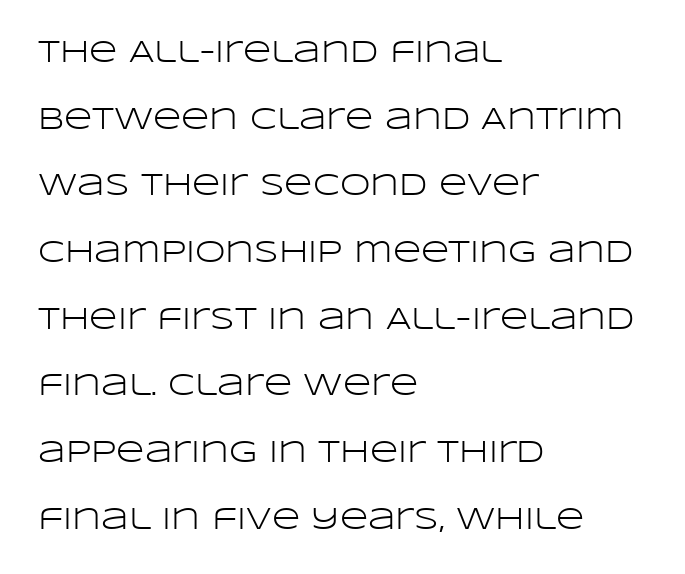
Q: Is the text bold? A: No.
Q: Is the text italic (slanted)? A: No, it is upright.
Q: Is the typeface a serif or a sans-serif typeface? A: Sans-serif.
Q: Is the text underlined? A: No.
Q: How is the paragraph aligned? A: Left-aligned.
Q: Is the spacing between letters normal or unusually wide? A: Normal.
Q: Is the spacing between lines tight, normal or loose? A: Loose.
Q: Width (condensed, normal, or wide)? A: Wide.
Q: Stroke contrast? A: Low.
Q: x-height? A: Large.
Q: Monospaced? A: No.
